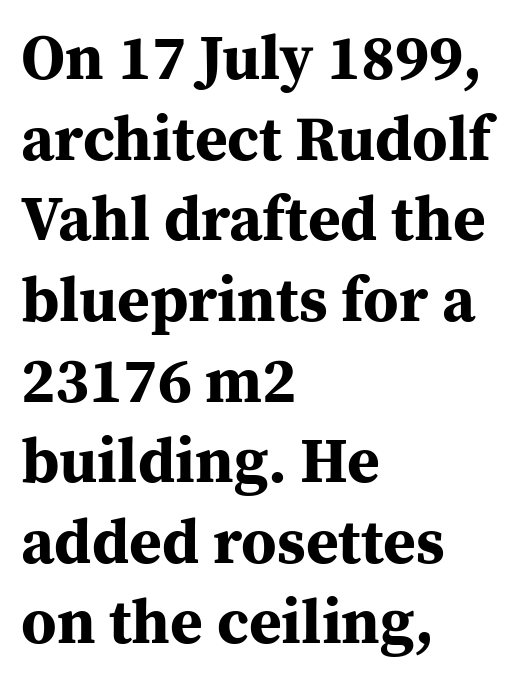
The image shows 63 px bold serif type, upright; set left-aligned, normal line spacing (1.28x), normal letter spacing, not underlined; medium stroke contrast and a medium x-height.
